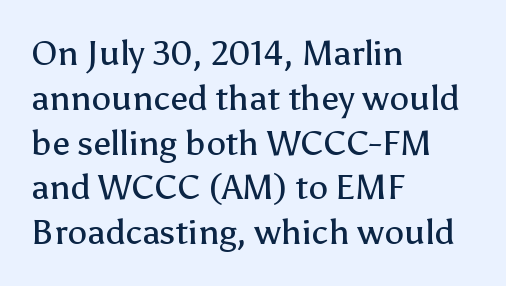
Q: Is the text bold? A: No.
Q: Is the text italic (slanted)? A: No, it is upright.
Q: Is the typeface a serif or a sans-serif typeface? A: Sans-serif.
Q: Is the text underlined? A: No.
Q: How is the paragraph aligned? A: Left-aligned.
Q: Is the spacing between letters normal or unusually wide? A: Normal.
Q: Is the spacing between lines tight, normal or loose? A: Normal.
Q: Width (condensed, normal, or wide)? A: Normal.
Q: Stroke contrast? A: Low.
Q: x-height? A: Medium.
Q: Monospaced? A: No.
